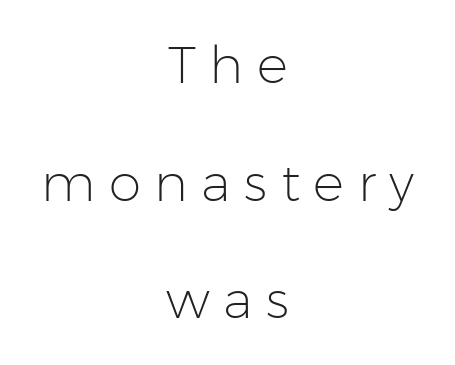
{"serif": "no", "italic": "no", "bold": "no", "weight": "light", "width": "normal", "stroke_contrast": "low", "x_height": "medium", "monospaced": "no", "underline": "no", "align": "center", "line_spacing": "loose", "line_spacing_ratio": 2.26, "letter_spacing": "wide", "letter_spacing_em": 0.26, "glyph_px": 52}
